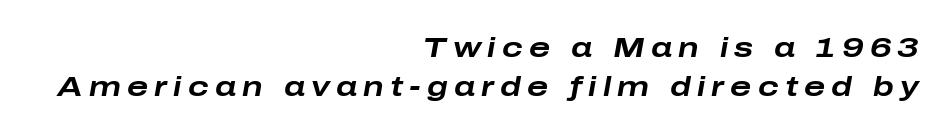
Q: Is the text bold? A: Yes.
Q: Is the text italic (slanted)? A: Yes, it leans right by about 10 degrees.
Q: Is the text underlined? A: No.
Q: How is the paragraph aligned? A: Right-aligned.
Q: Is the spacing between letters normal or unusually wide? A: Unusually wide.
Q: Is the spacing between lines tight, normal or loose? A: Normal.
Q: Width (condensed, normal, or wide)? A: Wide.
Q: Stroke contrast? A: Low.
Q: x-height? A: Medium.
Q: Monospaced? A: No.
